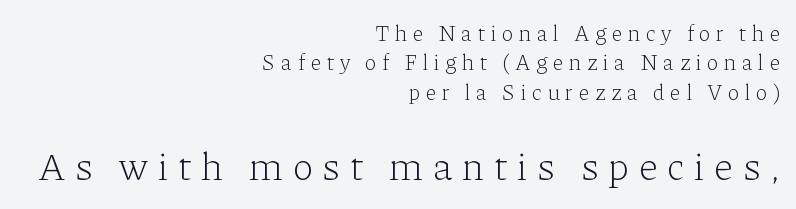
{"serif": "yes", "italic": "no", "bold": "no", "weight": "light", "width": "normal", "stroke_contrast": "low", "x_height": "medium", "monospaced": "no", "underline": "no", "align": "right", "line_spacing": "normal", "line_spacing_ratio": 1.34, "letter_spacing": "wide", "letter_spacing_em": 0.26, "larger_block": "second", "size_ratio": 1.77, "glyph_px": 39}
